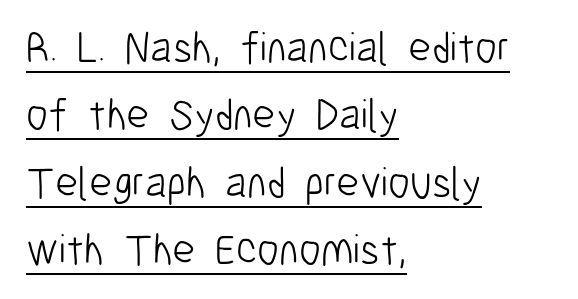
The string is rendered with underlining switched on. Successive baselines arrive at the customary interval. The face used here is rendered with its standard letterfit. What kind of face is this? One without serifs — a sans. Is the stroke heavy? The answer is a plain regular-or-lighter.
